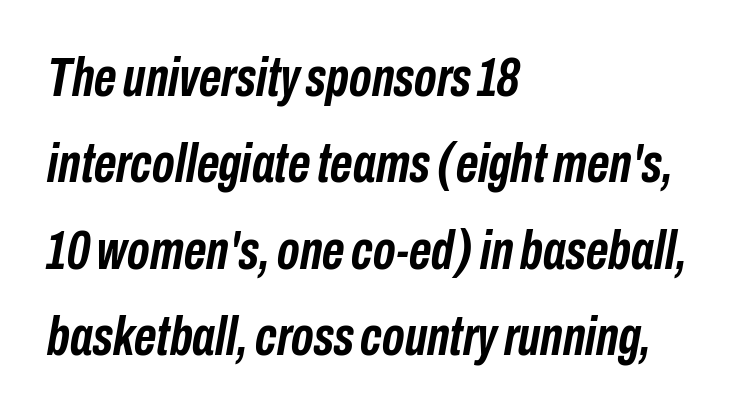
{"italic": "yes", "lean": "right", "slant_degrees": 10, "bold": "yes", "weight": "semibold", "width": "condensed", "stroke_contrast": "low", "x_height": "medium", "monospaced": "no", "underline": "no", "align": "left", "line_spacing": "normal", "line_spacing_ratio": 1.57, "letter_spacing": "normal", "letter_spacing_em": 0.0, "glyph_px": 55}
